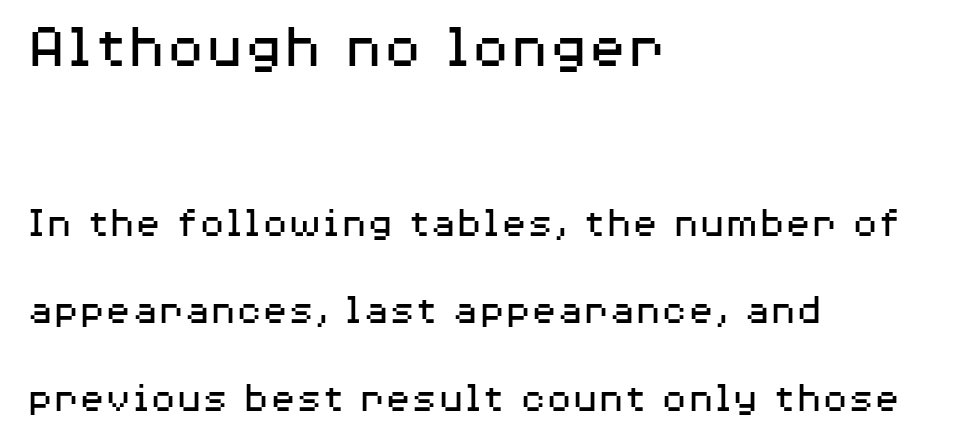
The passage shown begins with its larger block and ends with its smaller one. Beneath every word, the page is bare. Vertical stems look standard width or narrower in stroke. Proportional: the letters do not fall into vertical columns. The lines in this sample share a left origin and differ only in where they stop. You could call the tracking neutral — neither tight nor loose.
